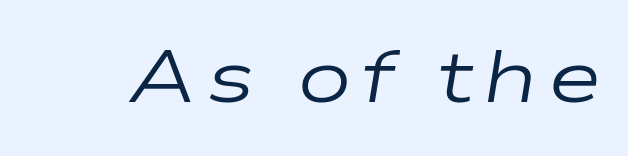
Here the designer chose a conventional face with non-uniform glyph widths. Would a proofreader flag this as italicized? Yes. No heavy texture on the line: the type isn't bold. Each row of text sits above clean, open space.
